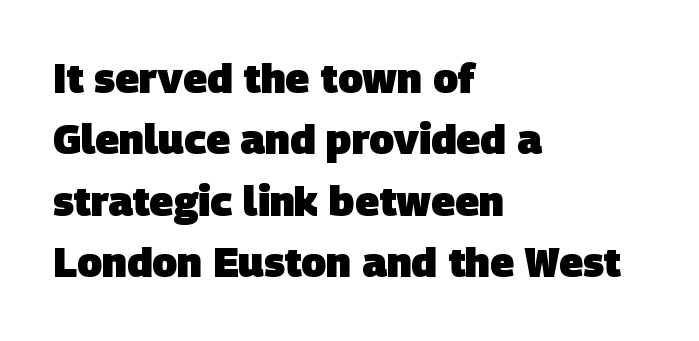
Q: Is the text bold? A: Yes.
Q: Is the typeface a serif or a sans-serif typeface? A: Sans-serif.
Q: Is the text underlined? A: No.
Q: How is the paragraph aligned? A: Left-aligned.
Q: Is the spacing between letters normal or unusually wide? A: Normal.
Q: Is the spacing between lines tight, normal or loose? A: Normal.
Q: Width (condensed, normal, or wide)? A: Normal.
Q: Stroke contrast? A: Low.
Q: x-height? A: Large.
Q: Monospaced? A: No.
